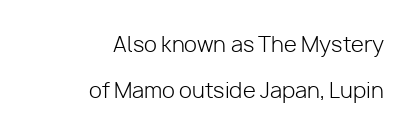
The image shows 21 px text type, upright; set right-aligned, loose line spacing (2.18x), normal letter spacing, not underlined.
